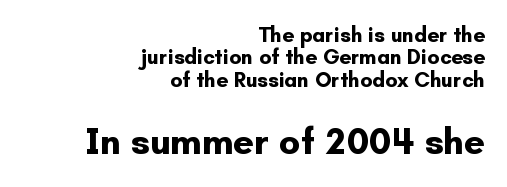
Q: Is the text bold? A: Yes.
Q: Is the text italic (slanted)? A: No, it is upright.
Q: Is the typeface a serif or a sans-serif typeface? A: Sans-serif.
Q: Is the text underlined? A: No.
Q: How is the paragraph aligned? A: Right-aligned.
Q: Is the spacing between letters normal or unusually wide? A: Normal.
Q: Is the spacing between lines tight, normal or loose? A: Tight.
Q: Which block of text is set in a larger size, the first (top) or the second (bottom)? A: The second (bottom) one.
Q: Width (condensed, normal, or wide)? A: Normal.
Q: Stroke contrast? A: Low.
Q: x-height? A: Small.
Q: Monospaced? A: No.
